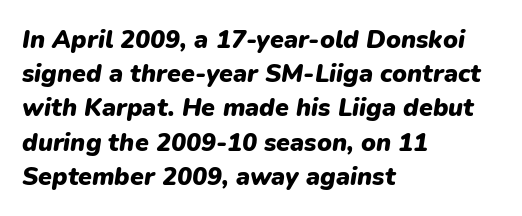
The image shows 25 px bold type, italic (leaning right); set left-aligned, normal line spacing (1.37x), normal letter spacing, not underlined.
